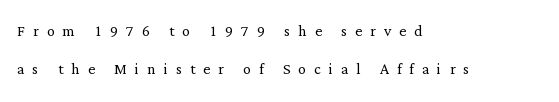
Ordinary non-slanted type is in use. Bare-footed words on every line. This is not heavy type; no bold has been used. The space between consecutive lines is lavish.
